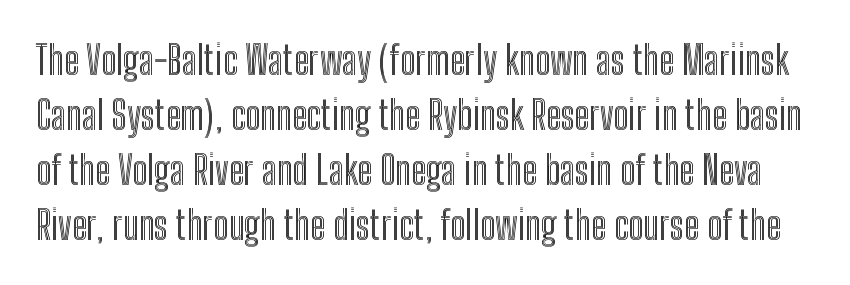
The image shows 39 px condensed type, upright; set normal line spacing (1.41x), normal letter spacing, not underlined; a medium x-height.
